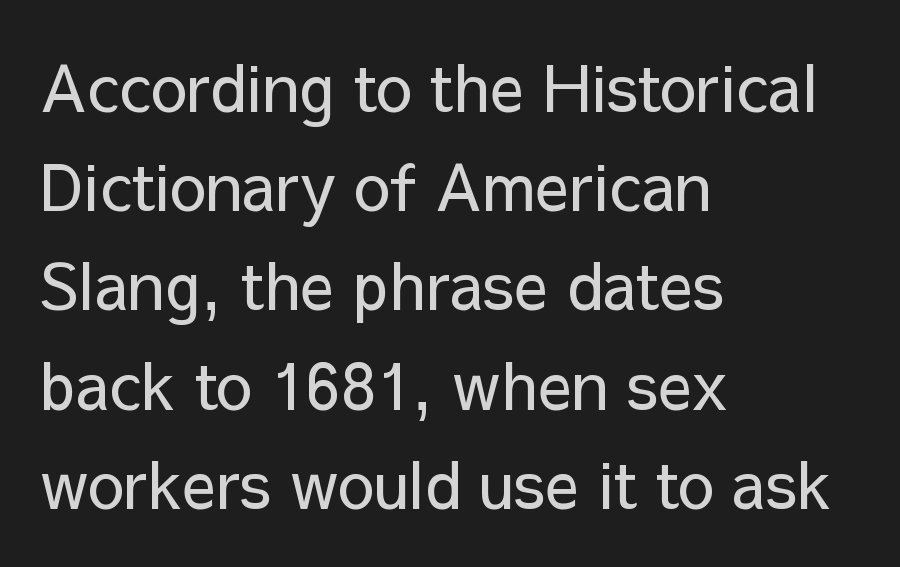
Q: Is the text bold? A: No.
Q: Is the text italic (slanted)? A: No, it is upright.
Q: Is the typeface a serif or a sans-serif typeface? A: Sans-serif.
Q: Is the text underlined? A: No.
Q: How is the paragraph aligned? A: Left-aligned.
Q: Is the spacing between letters normal or unusually wide? A: Normal.
Q: Is the spacing between lines tight, normal or loose? A: Normal.
Q: Width (condensed, normal, or wide)? A: Normal.
Q: Stroke contrast? A: Low.
Q: x-height? A: Medium.
Q: Monospaced? A: No.
